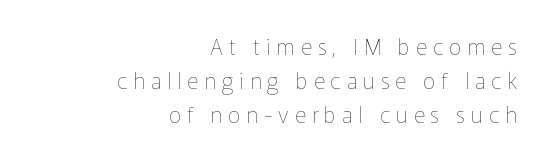
Beneath every word, the page is bare. A normal amount of white space separates one row of letters from the next. The typesetter chose a ragged-left arrangement here. This is roman type, the default non-slanted kind. Compared with a typical body face, this is equally light or lighter still. The type is letterspaced generously, with wide tracking.
